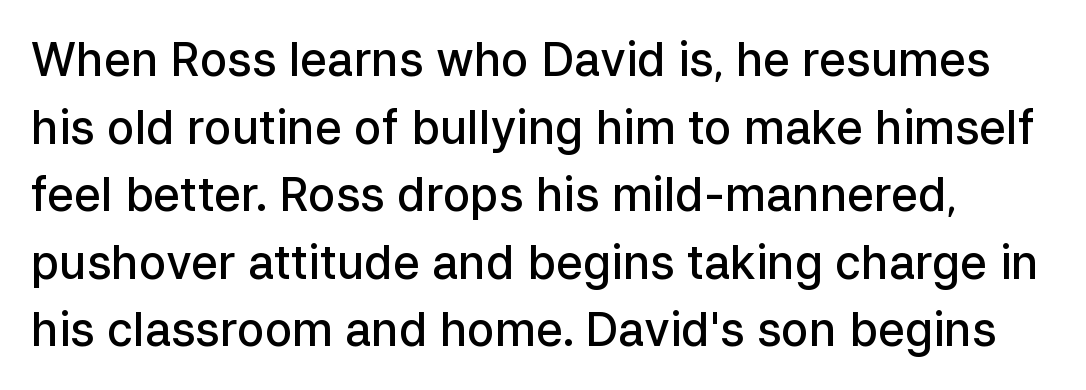
{"serif": "no", "italic": "no", "bold": "semi", "weight": "semibold", "width": "normal", "stroke_contrast": "low", "x_height": "medium", "monospaced": "no", "underline": "no", "line_spacing": "normal", "line_spacing_ratio": 1.47, "letter_spacing": "normal", "letter_spacing_em": 0.0, "glyph_px": 46}
